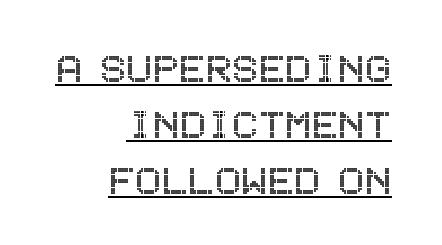
Caption: multi-line text, flush right, ragged left. Style check: upright. The specimen includes a rule beneath the text block's lines. Interline gaps are noticeably narrow in this sample.
